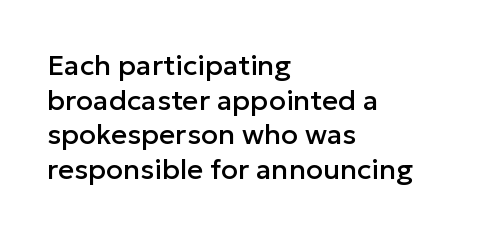
{"serif": "no", "italic": "no", "width": "normal", "stroke_contrast": "low", "x_height": "medium", "monospaced": "no", "underline": "no", "align": "left", "line_spacing_ratio": 1.24, "letter_spacing": "normal", "letter_spacing_em": 0.0, "glyph_px": 28}
